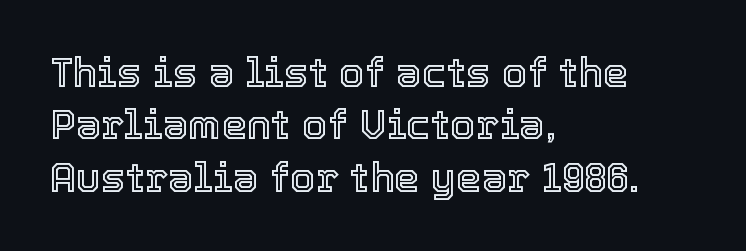
{"italic": "no", "width": "normal", "x_height": "medium", "monospaced": "no", "underline": "no", "align": "left", "line_spacing": "normal", "line_spacing_ratio": 1.28, "letter_spacing": "normal", "letter_spacing_em": 0.0, "glyph_px": 41}
